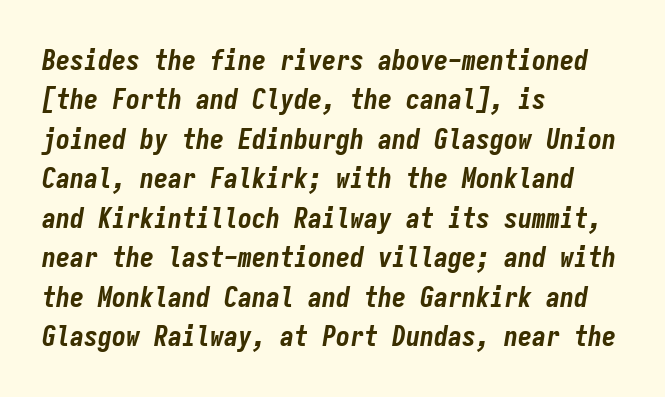
The image shows 28 px bold, condensed type, italic (leaning right), monospaced; set left-aligned, normal line spacing (1.41x), normal letter spacing, not underlined; low stroke contrast and a medium x-height.
